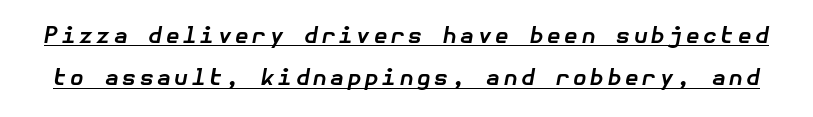
Q: Is the text bold? A: Yes.
Q: Is the text italic (slanted)? A: Yes, it leans right by about 10 degrees.
Q: Is the text underlined? A: Yes.
Q: Is the spacing between lines tight, normal or loose? A: Loose.
